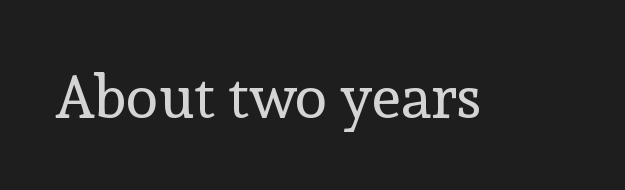
The image shows 60 px regular-weight serif type, upright; set normal letter spacing, not underlined; a medium x-height.
